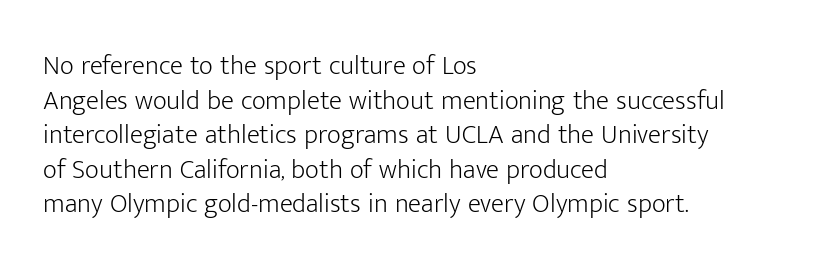
{"italic": "no", "bold": "no", "underline": "no", "align": "left", "line_spacing": "normal", "line_spacing_ratio": 1.28, "letter_spacing": "normal", "letter_spacing_em": 0.0, "glyph_px": 27}
